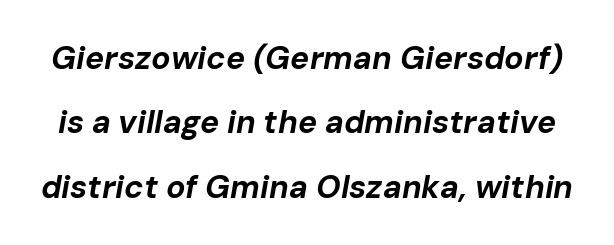
Q: Is the text bold? A: Yes.
Q: Is the text italic (slanted)? A: Yes, it leans right by about 10 degrees.
Q: Is the text underlined? A: No.
Q: Is the spacing between letters normal or unusually wide? A: Normal.
Q: Is the spacing between lines tight, normal or loose? A: Loose.
Q: Width (condensed, normal, or wide)? A: Normal.
Q: Stroke contrast? A: Low.
Q: x-height? A: Medium.
Q: Monospaced? A: No.
